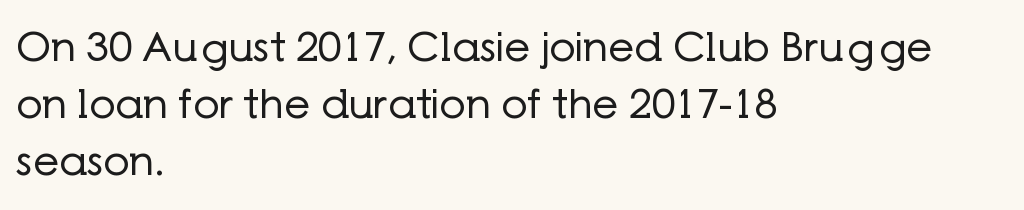
The image shows 41 px regular-weight sans-serif type, upright; set left-aligned, normal line spacing (1.39x), normal letter spacing, not underlined; low stroke contrast and a medium x-height.
